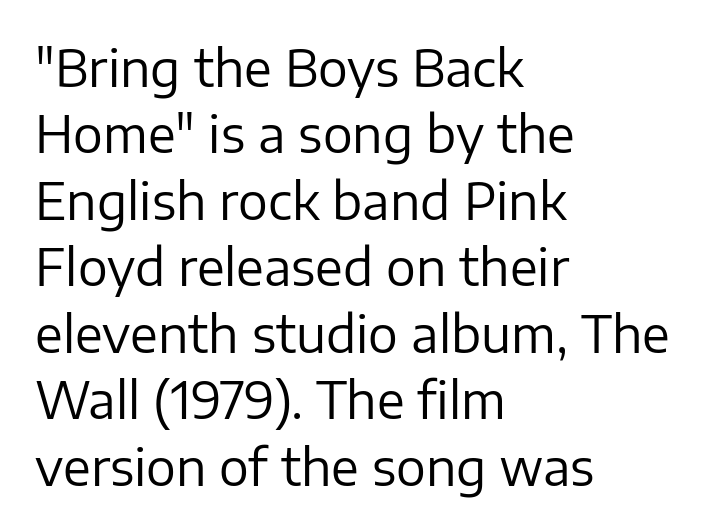
Q: Is the text bold? A: No.
Q: Is the text italic (slanted)? A: No, it is upright.
Q: Is the typeface a serif or a sans-serif typeface? A: Sans-serif.
Q: Is the text underlined? A: No.
Q: How is the paragraph aligned? A: Left-aligned.
Q: Is the spacing between letters normal or unusually wide? A: Normal.
Q: Is the spacing between lines tight, normal or loose? A: Normal.
Q: Width (condensed, normal, or wide)? A: Normal.
Q: Stroke contrast? A: Low.
Q: x-height? A: Medium.
Q: Monospaced? A: No.
